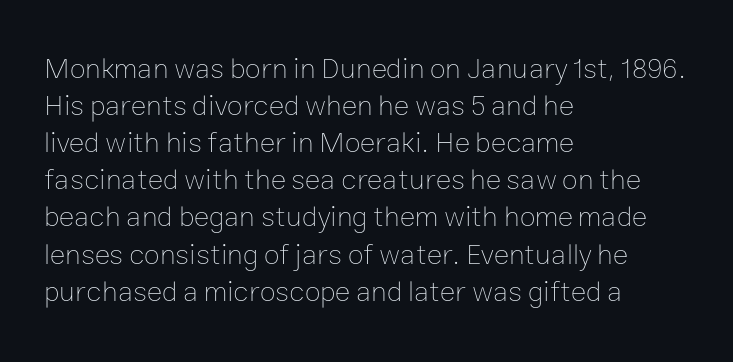
Q: Is the text bold? A: No.
Q: Is the text italic (slanted)? A: No, it is upright.
Q: Is the text underlined? A: No.
Q: How is the paragraph aligned? A: Left-aligned.
Q: Is the spacing between letters normal or unusually wide? A: Normal.
Q: Is the spacing between lines tight, normal or loose? A: Normal.
Q: Width (condensed, normal, or wide)? A: Normal.
Q: Stroke contrast? A: Low.
Q: x-height? A: Medium.
Q: Monospaced? A: No.
